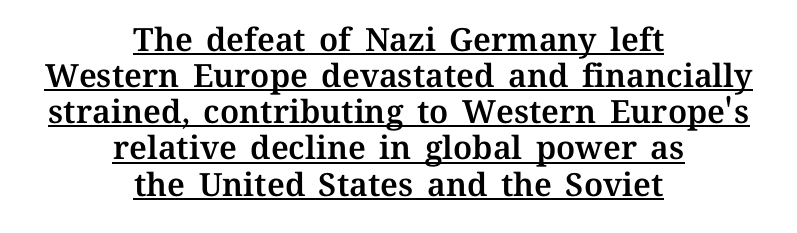
Notice how descenders almost collide with the ascenders below — that's tight leading. Note the varied advance widths — an 'i' is clearly narrower than an 'm'. Alignment: centered. This is underlined copy, the kind a proofreader might mark for attention. The tracking reads as untouched default to a designer's eye.
